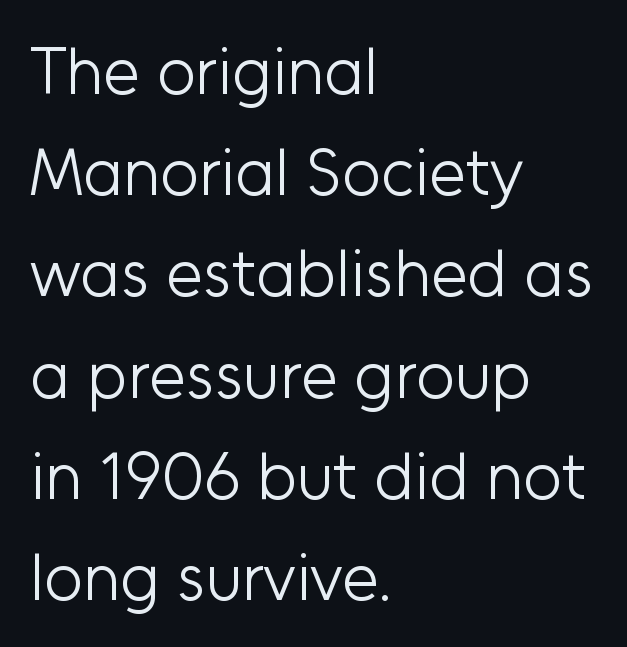
Short and long lines alike share a common starting point at left. Vertical strokes here are truly vertical. Note the varied advance widths — an 'i' is clearly narrower than an 'm'. Students, observe: this is what conventionally led text looks like. The zone under the glyphs is completely vacant.
